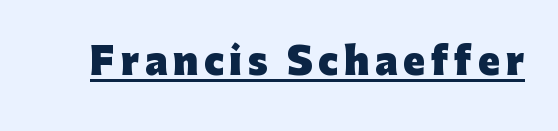
The typography opts for an upright posture over an oblique one. Serif or sans? Sans — the stroke terminals are bare. On the weight axis this lands at bold, roughly 700. A continuous stroke trails under the words, as in a hyperlink.
